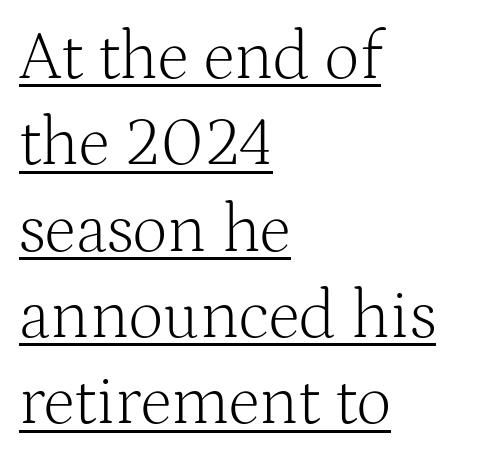
The image shows 68 px light serif type, upright; set left-aligned, normal line spacing (1.27x), normal letter spacing, underlined; medium stroke contrast and a medium x-height.
